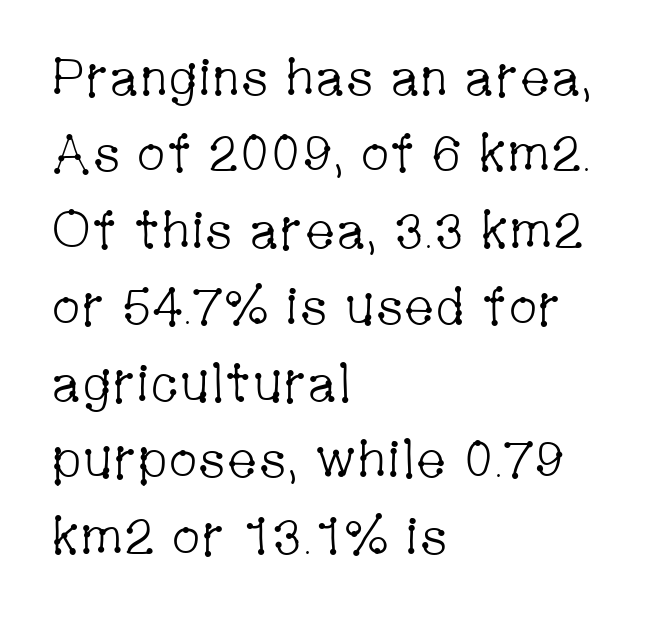
{"serif": "yes", "italic": "no", "bold": "no", "weight": "light", "width": "condensed", "stroke_contrast": "low", "x_height": "medium", "monospaced": "no", "underline": "no", "align": "left", "line_spacing": "normal", "line_spacing_ratio": 1.47, "letter_spacing": "normal", "letter_spacing_em": 0.0, "glyph_px": 52}
